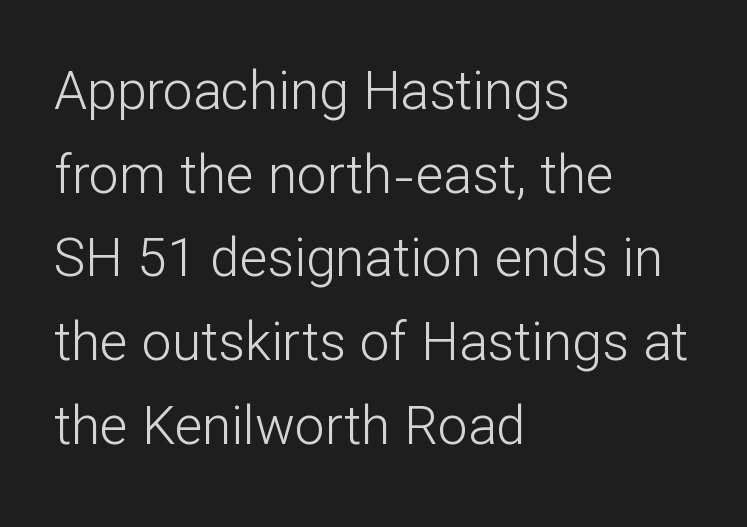
{"serif": "no", "italic": "no", "bold": "no", "weight": "light", "width": "normal", "stroke_contrast": "low", "x_height": "medium", "monospaced": "no", "underline": "no", "align": "left", "line_spacing": "normal", "line_spacing_ratio": 1.58, "letter_spacing": "normal", "letter_spacing_em": 0.0, "glyph_px": 53}
